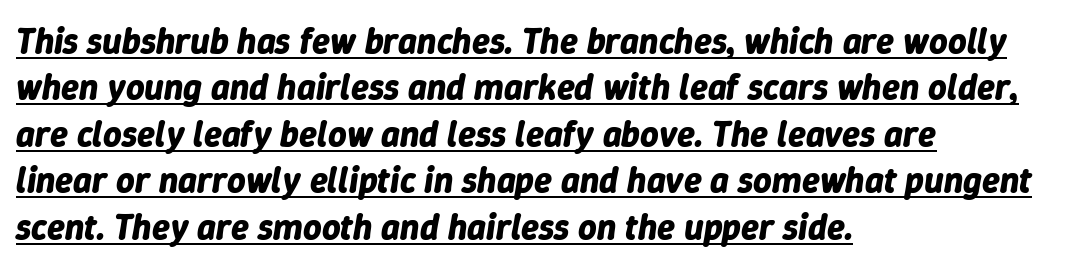
Nobody touched the tracking dial on this one. Has an underline been added? It has. Vertical spacing — default. Weight: bold. There's an unmistakable incline to the writing here. Character widths vary here, with narrow letters taking less room than wide ones.
